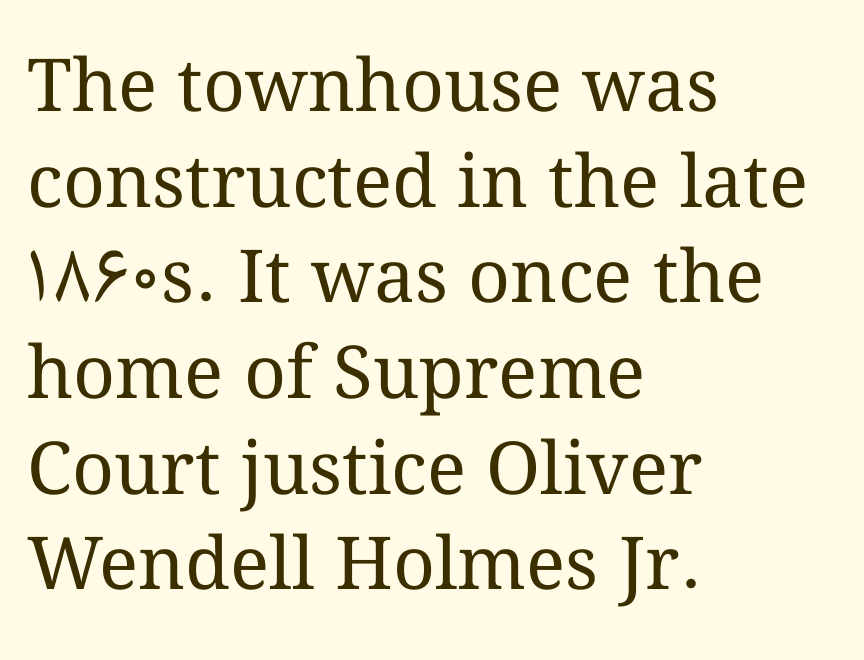
The image shows 73 px regular-weight type, upright; set left-aligned, normal line spacing (1.31x), normal letter spacing, not underlined; medium stroke contrast and a medium x-height.
